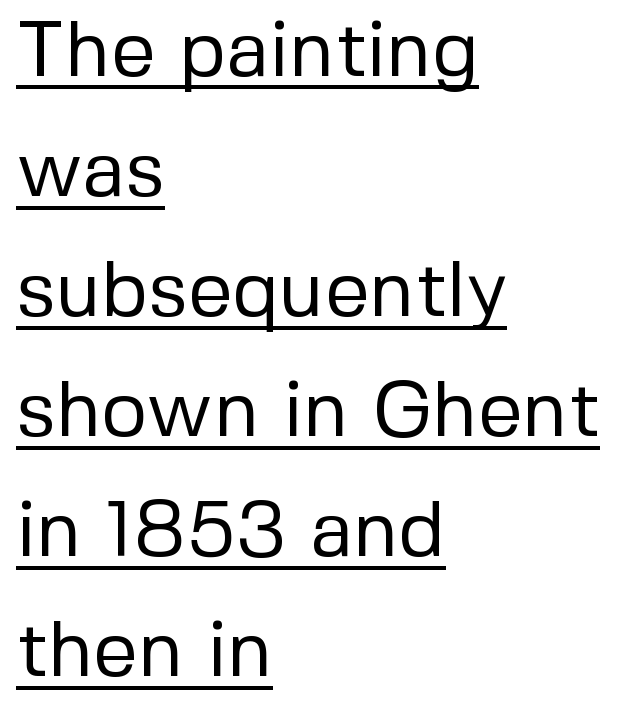
The image shows 79 px regular-weight sans-serif type, upright; set left-aligned, normal line spacing (1.52x), normal letter spacing, underlined; low stroke contrast and a medium x-height.
